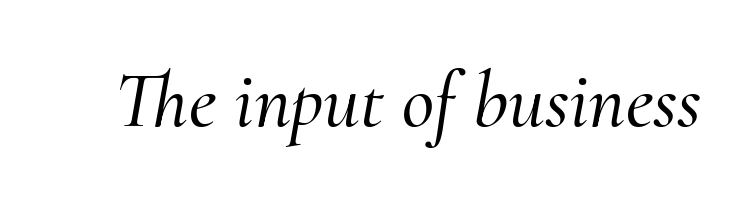
Here the designer chose a conventional face with non-uniform glyph widths. Characters follow at the spacing the type designer built in. The font family rendered here belongs to the serif group. Decoration check: the copy has no underline. Notice how the stems are inclined rather than vertical — that's the hallmark of italics.
